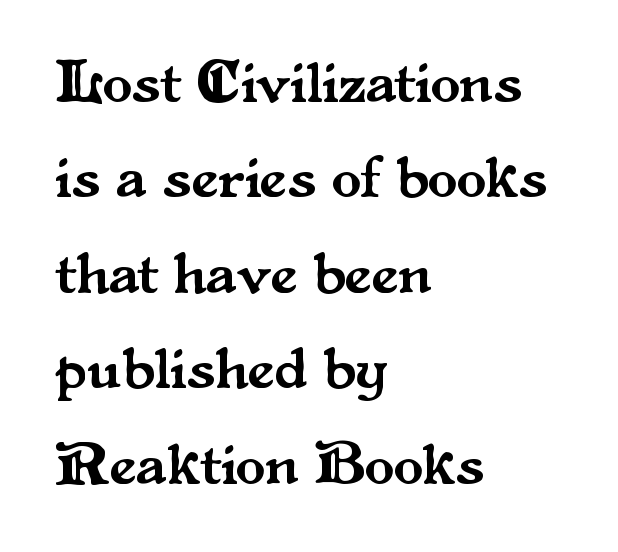
The image shows 60 px serif type, upright; set left-aligned, normal line spacing (1.59x), normal letter spacing, not underlined; medium stroke contrast and a small x-height.
